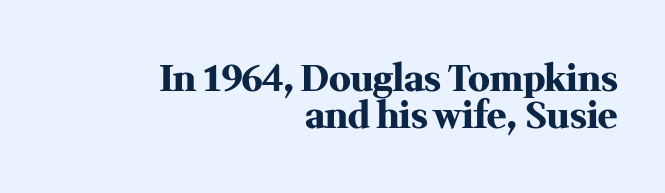
{"serif": "yes", "italic": "no", "bold": "yes", "weight": "heavy", "width": "normal", "stroke_contrast": "medium", "x_height": "medium", "monospaced": "no", "underline": "no", "align": "right", "line_spacing": "tight", "line_spacing_ratio": 1.04, "letter_spacing": "normal", "letter_spacing_em": 0.0, "glyph_px": 36}
